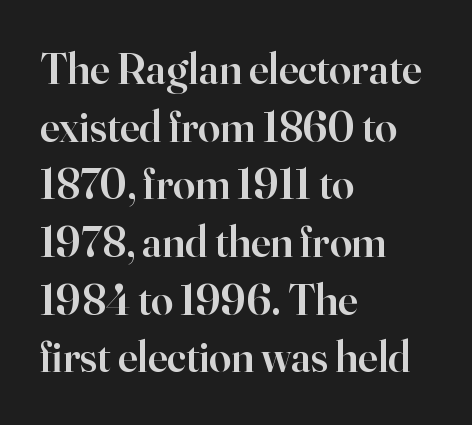
The image shows 44 px semibold serif type, upright; set left-aligned, normal line spacing (1.31x), normal letter spacing, not underlined; high stroke contrast and a small x-height.
